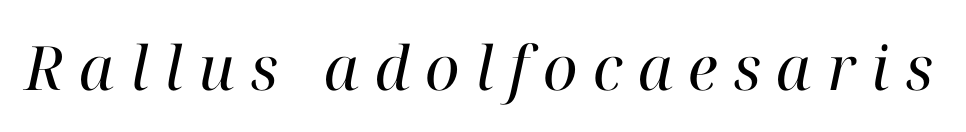
Q: Is the text bold? A: No.
Q: Is the text italic (slanted)? A: Yes, it leans right by about 12 degrees.
Q: Is the typeface a serif or a sans-serif typeface? A: Serif.
Q: Is the text underlined? A: No.
Q: Is the spacing between letters normal or unusually wide? A: Unusually wide.
Q: Width (condensed, normal, or wide)? A: Normal.
Q: Stroke contrast? A: High.
Q: x-height? A: Medium.
Q: Monospaced? A: No.
